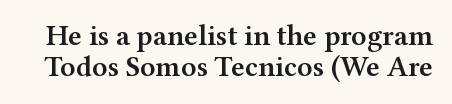
{"serif": "yes", "italic": "no", "bold": "semi", "weight": "semibold", "width": "wide", "stroke_contrast": "medium", "x_height": "medium", "monospaced": "no", "underline": "no", "line_spacing": "tight", "line_spacing_ratio": 1.07, "letter_spacing": "normal", "letter_spacing_em": 0.0, "glyph_px": 29}
